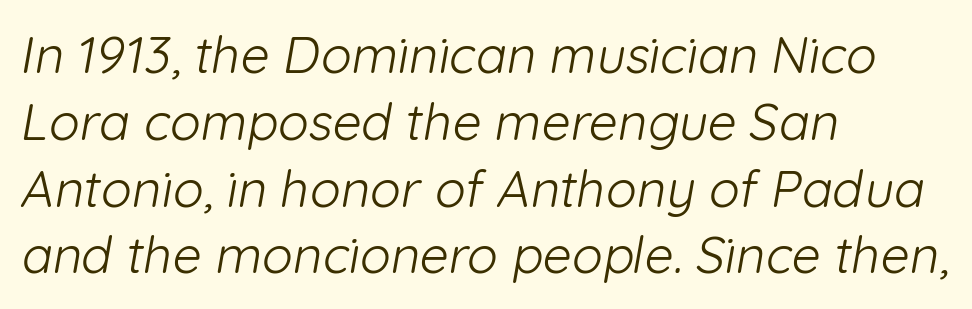
Observe the ordinary spacing: letters are neighbours, not strangers. Examine the stroke ends and you'll find no serifs. Interline gaps are of average width in this sample. Underlining? Definitely not there. Varying glyph widths throughout — classic text-font behaviour. Each line starts at the same left margin while the right side varies.
